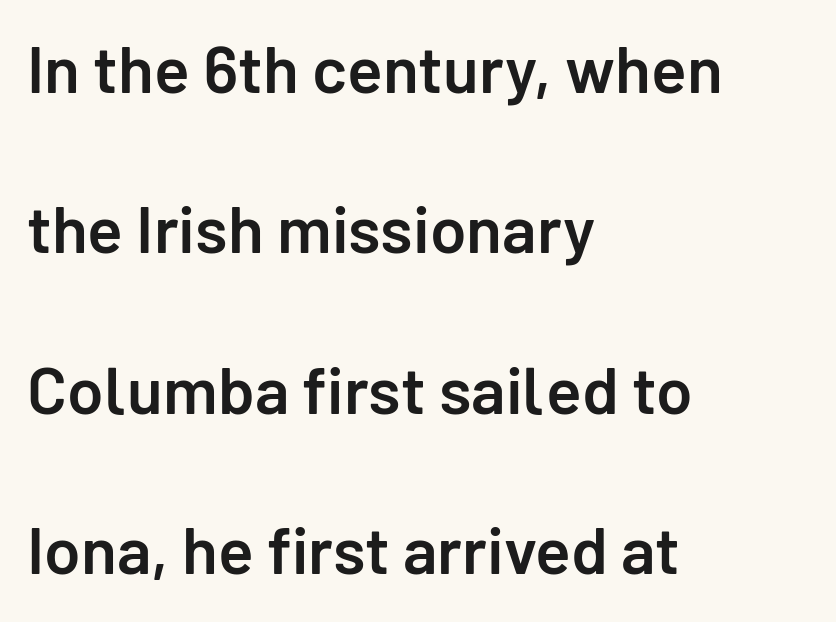
The image shows 66 px semibold sans-serif type, upright; set left-aligned, loose line spacing (2.43x), normal letter spacing, not underlined; low stroke contrast and a medium x-height.
